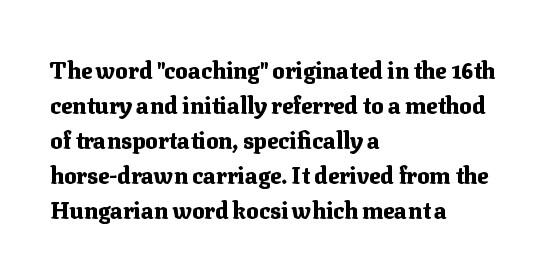
{"italic": "no", "bold": "yes", "underline": "no", "align": "left", "line_spacing": "normal", "line_spacing_ratio": 1.52, "letter_spacing": "normal", "letter_spacing_em": 0.0, "glyph_px": 23}
